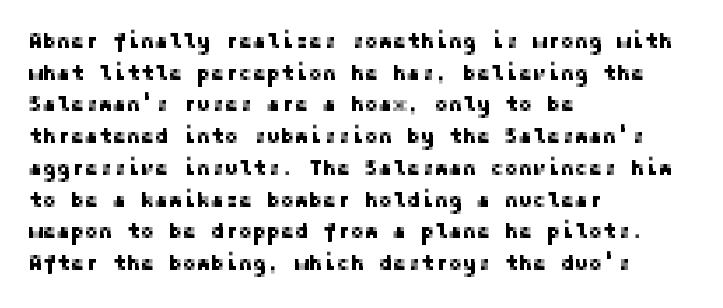
{"italic": "no", "underline": "no", "align": "left", "line_spacing": "normal", "line_spacing_ratio": 1.51, "letter_spacing": "normal", "letter_spacing_em": 0.0, "glyph_px": 21}
